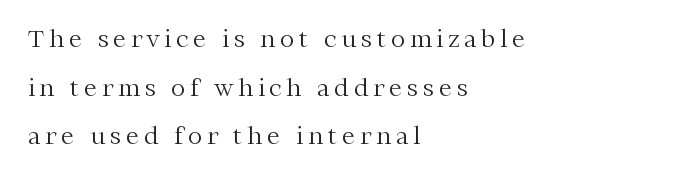
It's the straight-up-and-down kind of type. Between one letter and the next there's a generous, obvious gap. Successive baselines arrive slowly, with a big drop between each. No heavy texture on the line: the type isn't bold.
